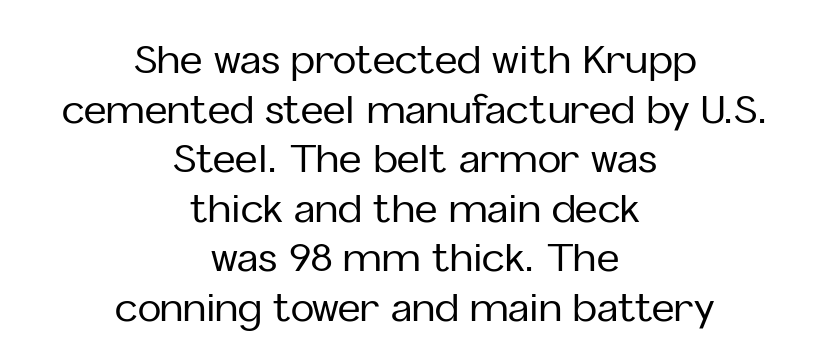
{"serif": "no", "italic": "no", "width": "normal", "stroke_contrast": "low", "x_height": "medium", "monospaced": "no", "underline": "no", "align": "center", "line_spacing": "normal", "line_spacing_ratio": 1.27, "letter_spacing": "normal", "letter_spacing_em": 0.0, "glyph_px": 39}
